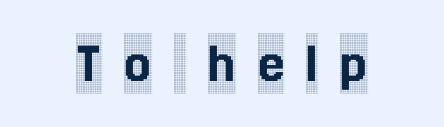
Q: Is the text italic (slanted)? A: No, it is upright.
Q: Is the typeface a serif or a sans-serif typeface? A: Serif.
Q: Is the text underlined? A: No.
Q: Is the spacing between letters normal or unusually wide? A: Unusually wide.
Q: Width (condensed, normal, or wide)? A: Condensed.
Q: x-height? A: Large.
Q: Monospaced? A: No.
